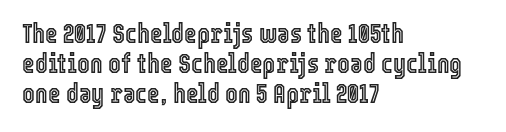
{"italic": "no", "underline": "no", "align": "left", "line_spacing": "tight", "line_spacing_ratio": 1.12, "letter_spacing": "normal", "letter_spacing_em": 0.0, "glyph_px": 27}
